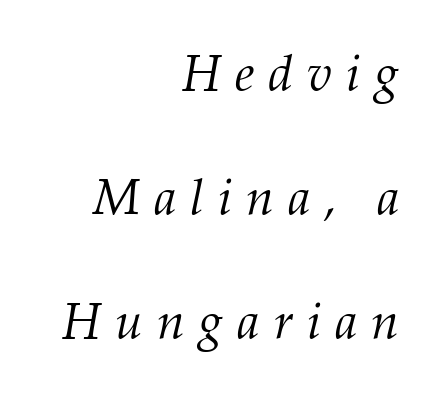
{"serif": "yes", "italic": "yes", "lean": "right", "slant_degrees": 12, "bold": "no", "weight": "light", "width": "normal", "stroke_contrast": "medium", "x_height": "medium", "monospaced": "no", "underline": "no", "align": "right", "line_spacing": "loose", "line_spacing_ratio": 2.48, "letter_spacing": "wide", "letter_spacing_em": 0.28, "glyph_px": 50}
